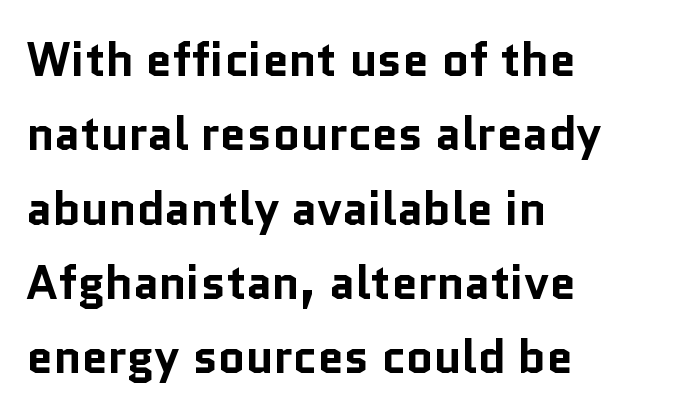
Q: Is the text bold? A: Yes.
Q: Is the text italic (slanted)? A: No, it is upright.
Q: Is the typeface a serif or a sans-serif typeface? A: Sans-serif.
Q: Is the text underlined? A: No.
Q: How is the paragraph aligned? A: Left-aligned.
Q: Is the spacing between letters normal or unusually wide? A: Normal.
Q: Is the spacing between lines tight, normal or loose? A: Normal.
Q: Width (condensed, normal, or wide)? A: Normal.
Q: Stroke contrast? A: Low.
Q: x-height? A: Medium.
Q: Monospaced? A: No.
